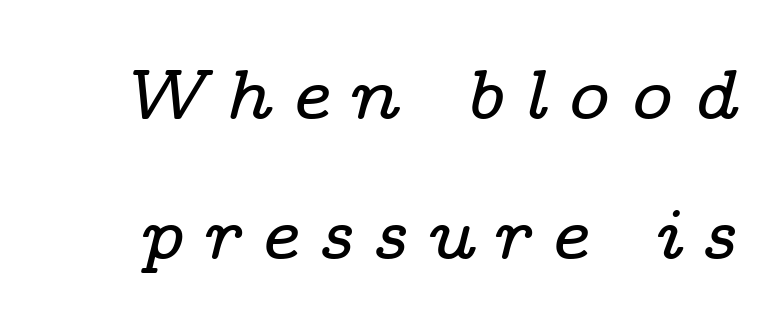
The image shows 71 px wide serif type, italic (leaning right); set loose line spacing (1.97x), unusually wide letter spacing (+0.26 em), not underlined; low stroke contrast and a medium x-height.
